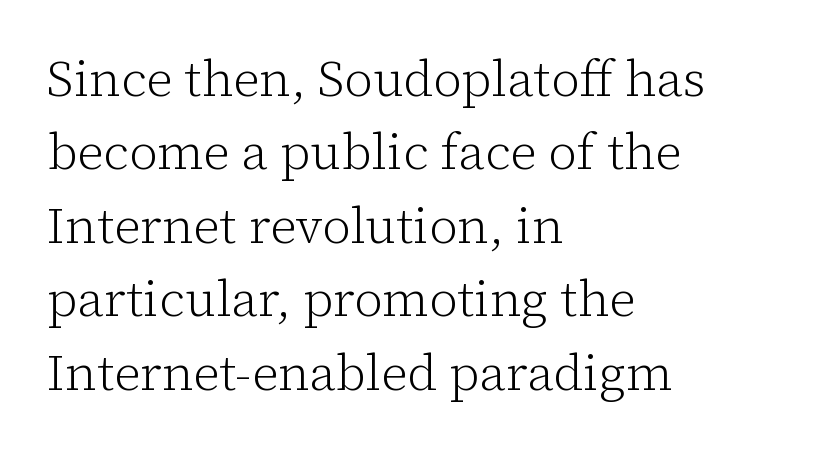
{"serif": "yes", "italic": "no", "bold": "no", "weight": "light", "width": "normal", "stroke_contrast": "low", "x_height": "medium", "monospaced": "no", "underline": "no", "align": "left", "line_spacing": "normal", "line_spacing_ratio": 1.47, "letter_spacing": "normal", "letter_spacing_em": 0.0, "glyph_px": 50}
